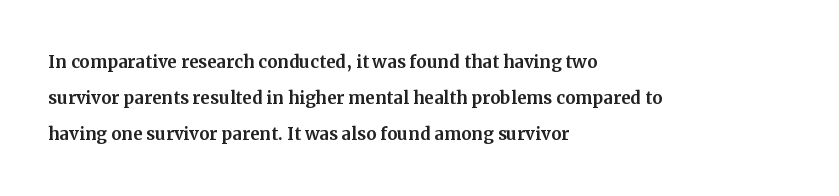
{"italic": "no", "underline": "no", "align": "left", "line_spacing": "normal", "line_spacing_ratio": 1.56, "letter_spacing": "normal", "letter_spacing_em": 0.0, "glyph_px": 23}
